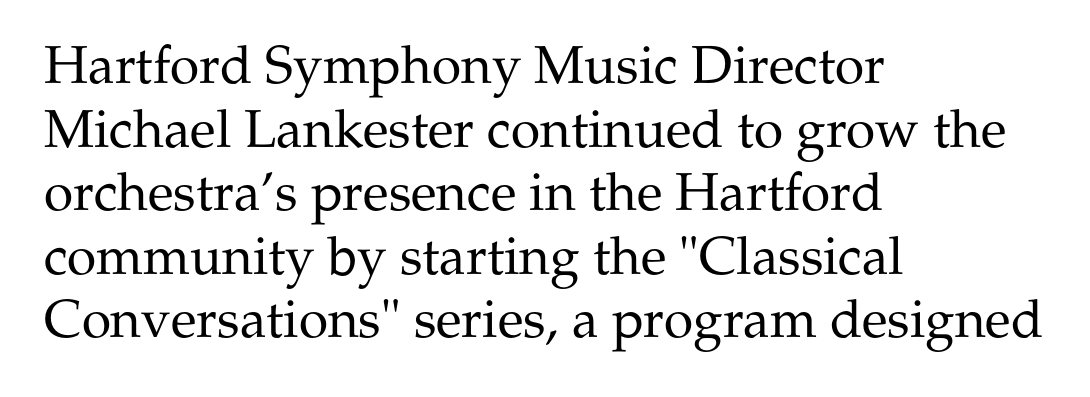
{"serif": "yes", "italic": "no", "bold": "no", "weight": "regular", "width": "normal", "stroke_contrast": "medium", "x_height": "medium", "monospaced": "no", "underline": "no", "align": "left", "line_spacing_ratio": 1.2, "letter_spacing": "normal", "letter_spacing_em": 0.0, "glyph_px": 53}
